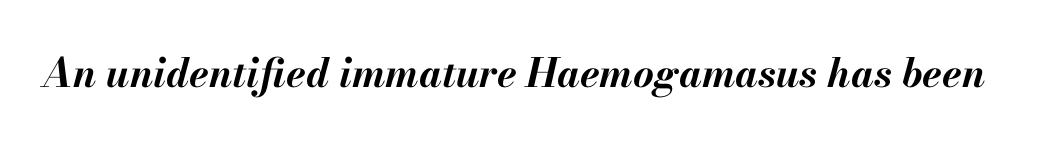
In terms of letterspacing, this is plain default setting. Underline: absent. Compared with an ordinary text face, these strokes are far heavier — a full bold. The passage shown leans; its letterforms are oblique.
